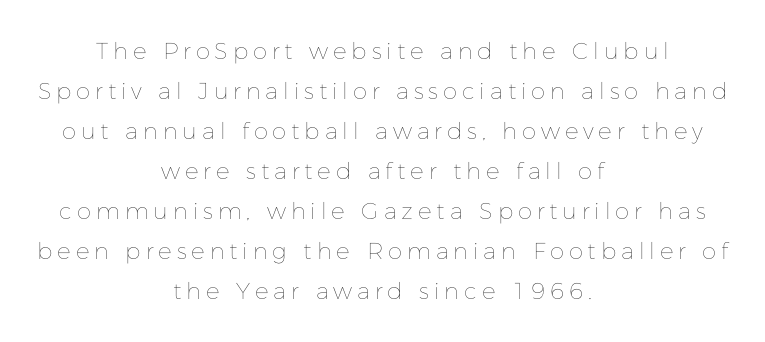
The image shows 23 px text type, upright; set centered, line spacing 1.74x, unusually wide letter spacing (+0.21 em), not underlined.
